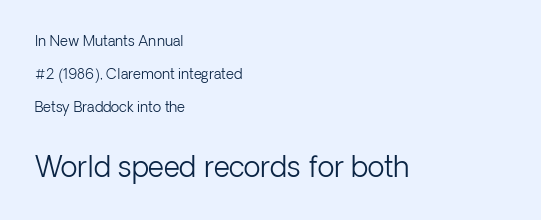
{"serif": "no", "italic": "no", "bold": "no", "weight": "light", "width": "normal", "stroke_contrast": "low", "x_height": "medium", "monospaced": "no", "underline": "no", "align": "left", "line_spacing": "loose", "line_spacing_ratio": 2.35, "letter_spacing": "normal", "letter_spacing_em": 0.0, "larger_block": "second", "size_ratio": 2.0, "glyph_px": 28}
